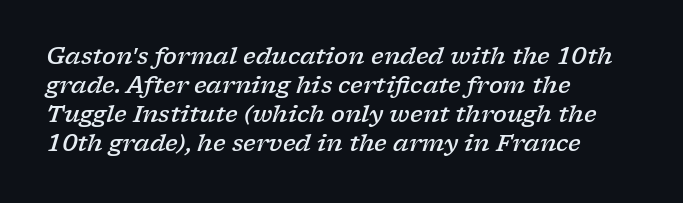
The image shows 23 px text type, italic (leaning right); set left-aligned, normal line spacing (1.26x), normal letter spacing, not underlined.
